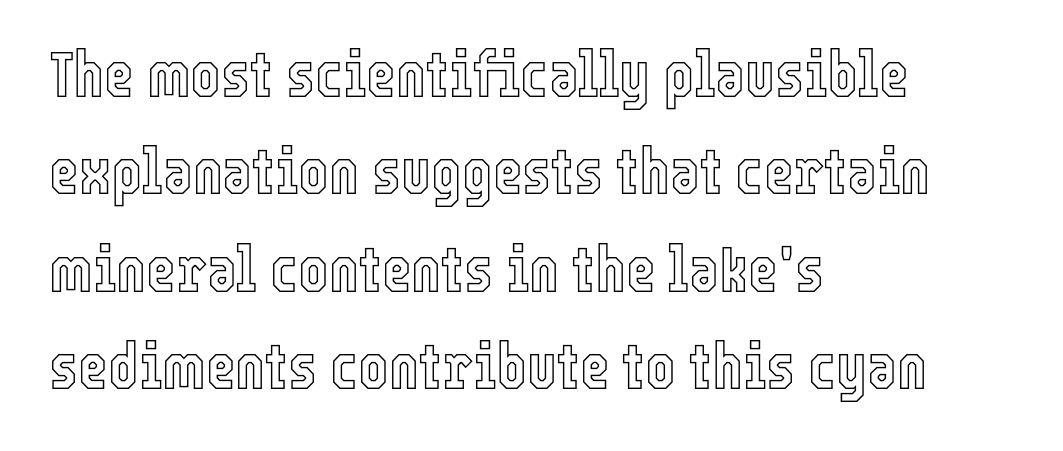
Q: Is the text italic (slanted)? A: No, it is upright.
Q: Is the text underlined? A: No.
Q: How is the paragraph aligned? A: Left-aligned.
Q: Is the spacing between letters normal or unusually wide? A: Normal.
Q: Is the spacing between lines tight, normal or loose? A: Normal.
Q: Width (condensed, normal, or wide)? A: Condensed.
Q: x-height? A: Medium.
Q: Monospaced? A: No.
